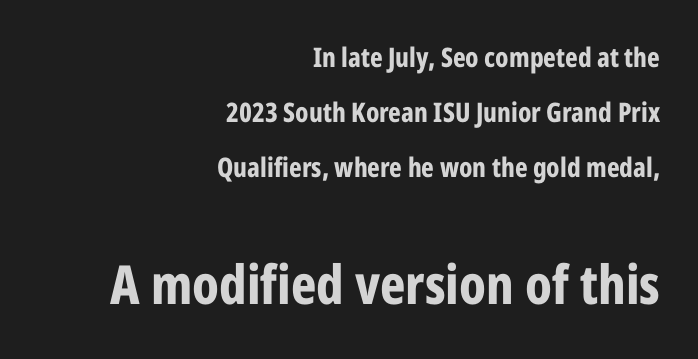
Q: Is the text bold? A: Yes.
Q: Is the text italic (slanted)? A: No, it is upright.
Q: Is the typeface a serif or a sans-serif typeface? A: Sans-serif.
Q: Is the text underlined? A: No.
Q: How is the paragraph aligned? A: Right-aligned.
Q: Is the spacing between letters normal or unusually wide? A: Normal.
Q: Is the spacing between lines tight, normal or loose? A: Loose.
Q: Which block of text is set in a larger size, the first (top) or the second (bottom)? A: The second (bottom) one.
Q: Width (condensed, normal, or wide)? A: Condensed.
Q: Stroke contrast? A: Low.
Q: x-height? A: Medium.
Q: Monospaced? A: No.
